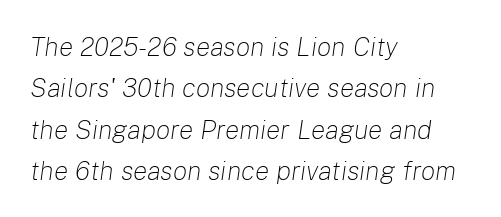
The image shows 27 px text type, italic (leaning right); set left-aligned, normal line spacing (1.53x), normal letter spacing, not underlined.
